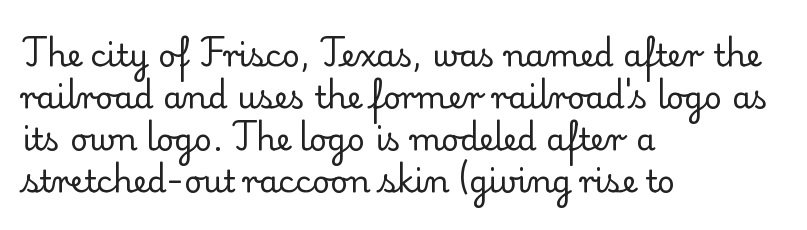
Q: Is the text bold? A: No.
Q: Is the text italic (slanted)? A: No, it is upright.
Q: Is the typeface a serif or a sans-serif typeface? A: Serif.
Q: Is the text underlined? A: No.
Q: How is the paragraph aligned? A: Left-aligned.
Q: Is the spacing between letters normal or unusually wide? A: Normal.
Q: Is the spacing between lines tight, normal or loose? A: Normal.
Q: Width (condensed, normal, or wide)? A: Normal.
Q: Stroke contrast? A: Low.
Q: x-height? A: Small.
Q: Monospaced? A: No.
